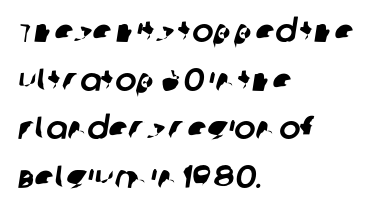
Standard letterfit; no display-style spreading of the glyphs. Words float on clear page, feet unadorned. Serifs: no, the terminals of the letterforms are clean. Left-aligned paragraph, ragged on the right. Note the varied advance widths — an 'i' is clearly narrower than an 'm'.
